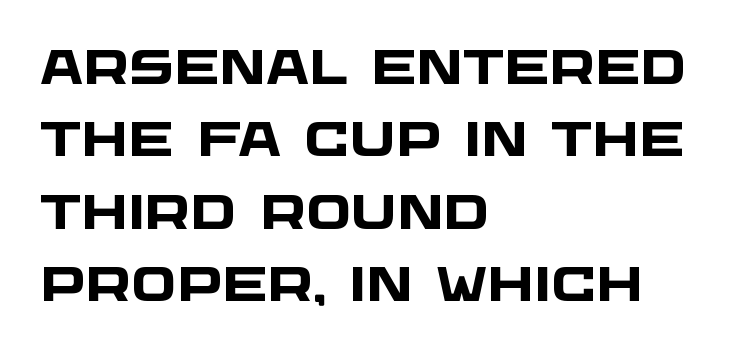
Q: Is the text bold? A: Yes.
Q: Is the typeface a serif or a sans-serif typeface? A: Sans-serif.
Q: Is the text underlined? A: No.
Q: How is the paragraph aligned? A: Left-aligned.
Q: Is the spacing between letters normal or unusually wide? A: Normal.
Q: Is the spacing between lines tight, normal or loose? A: Normal.
Q: Width (condensed, normal, or wide)? A: Wide.
Q: Stroke contrast? A: Low.
Q: x-height? A: Large.
Q: Monospaced? A: No.
